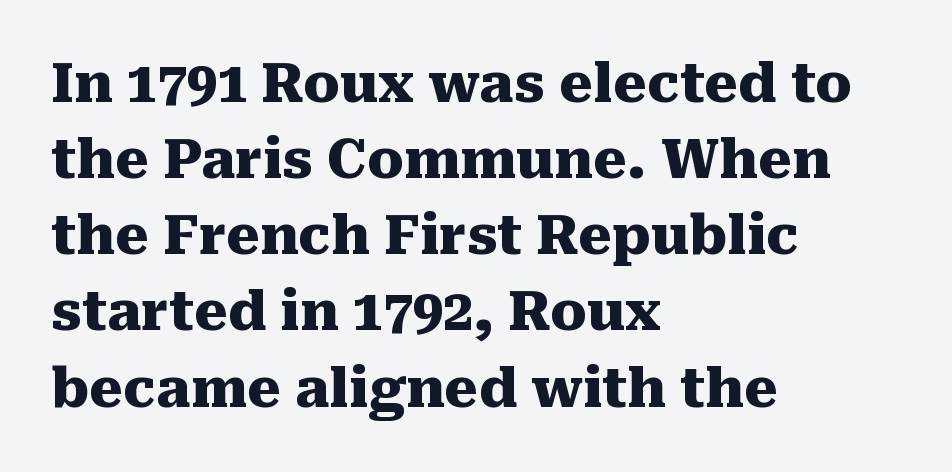
A student would call this left alignment; a typographer would say flush left, rag right. Nobody touched the tracking dial on this one. Has an underline been added? It has not. This is serif lettering, the kind often seen in printed books.
